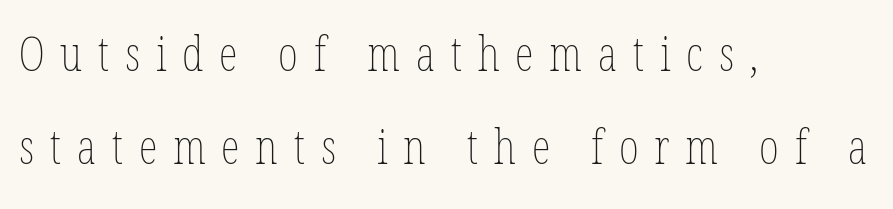
{"italic": "no", "bold": "no", "weight": "thin", "width": "condensed", "stroke_contrast": "low", "x_height": "medium", "monospaced": "no", "underline": "no", "align": "left", "line_spacing": "loose", "line_spacing_ratio": 1.93, "letter_spacing": "wide", "letter_spacing_em": 0.33, "glyph_px": 48}
